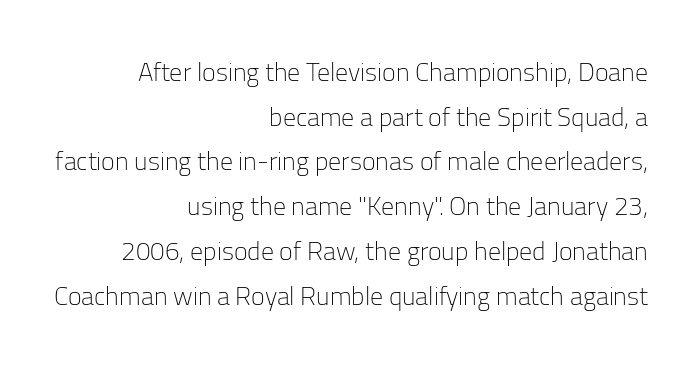
{"italic": "no", "bold": "no", "underline": "no", "align": "right", "line_spacing_ratio": 1.72, "letter_spacing": "normal", "letter_spacing_em": 0.0, "glyph_px": 26}
